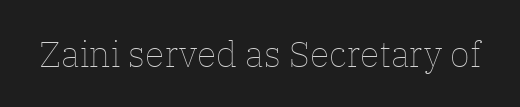
Quick note: underline off. This sample uses an upright cut, with every glyph sitting square on the baseline. Students, note that the glyphs here touch the page at normal intervals. The letters advance in unequal steps, a hallmark of proportional type. Stroke mass is kept to a normal reading level or below.
